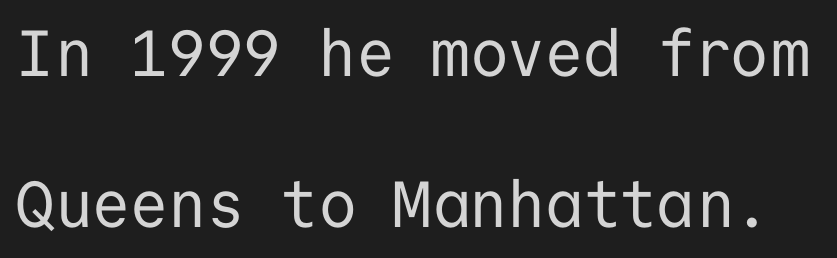
Q: Is the text bold? A: No.
Q: Is the text italic (slanted)? A: No, it is upright.
Q: Is the typeface a serif or a sans-serif typeface? A: Sans-serif.
Q: Is the text underlined? A: No.
Q: Is the spacing between letters normal or unusually wide? A: Normal.
Q: Is the spacing between lines tight, normal or loose? A: Loose.
Q: Width (condensed, normal, or wide)? A: Normal.
Q: Stroke contrast? A: Low.
Q: x-height? A: Medium.
Q: Monospaced? A: Yes.
